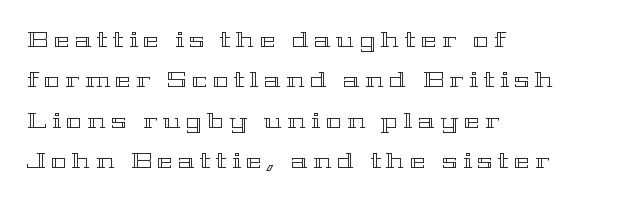
Underlining? Definitely not there. Posture: straight, roman, zero tilt. Baseline-to-baseline distance is far greater than the letter height. All the whitespace from short lines collects on the right. The face used here is rendered with a markedly widened letterfit.
